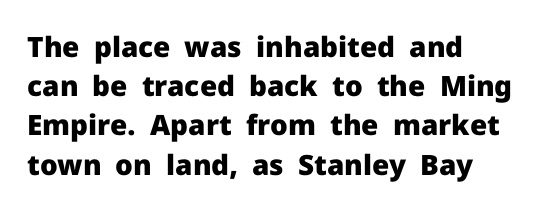
{"serif": "no", "italic": "no", "bold": "yes", "weight": "heavy", "width": "normal", "stroke_contrast": "low", "x_height": "medium", "monospaced": "no", "underline": "no", "align": "left", "line_spacing": "normal", "line_spacing_ratio": 1.4, "letter_spacing": "normal", "letter_spacing_em": 0.0, "glyph_px": 28}
